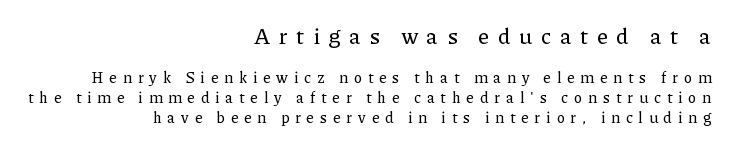
The image shows 22 px text type, upright; set right-aligned, normal line spacing (1.34x), unusually wide letter spacing (+0.39 em), not underlined; the first (top) block is 1.47x larger.
